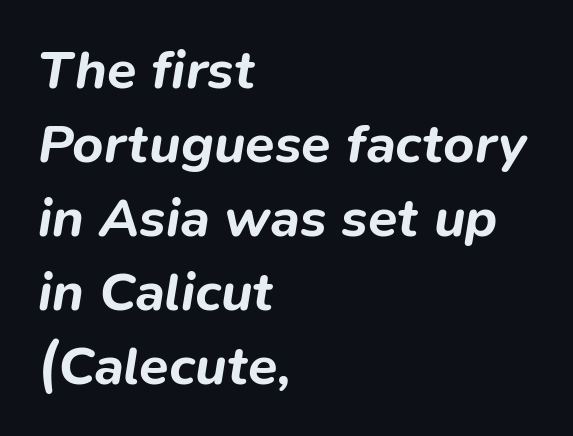
Q: Is the text bold? A: Yes.
Q: Is the text italic (slanted)? A: Yes, it leans right by about 9 degrees.
Q: Is the text underlined? A: No.
Q: How is the paragraph aligned? A: Left-aligned.
Q: Is the spacing between letters normal or unusually wide? A: Normal.
Q: Is the spacing between lines tight, normal or loose? A: Normal.
Q: Width (condensed, normal, or wide)? A: Normal.
Q: Stroke contrast? A: Low.
Q: x-height? A: Medium.
Q: Monospaced? A: No.
